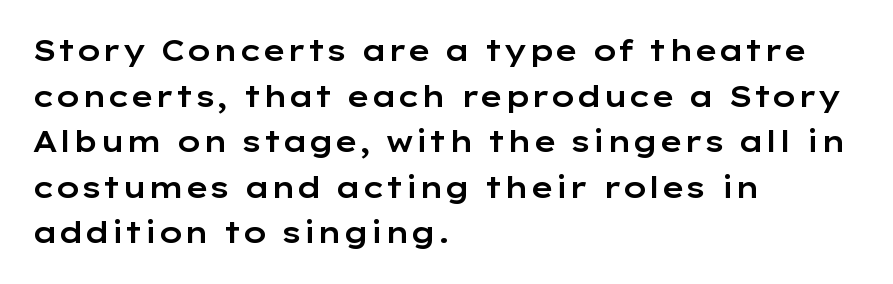
You could not count columns in this text — the font is proportionally spaced. Letters rest on an invisible, unmarked baseline. Every stem runs plumb, perpendicular to the baseline. Is this a sans? Yes — the strokes have no serifs.
